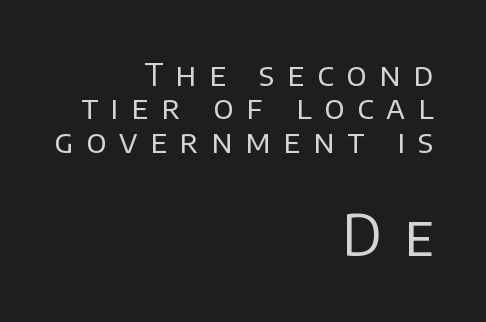
Q: Is the text bold? A: No.
Q: Is the text italic (slanted)? A: No, it is upright.
Q: Is the typeface a serif or a sans-serif typeface? A: Sans-serif.
Q: Is the text underlined? A: No.
Q: How is the paragraph aligned? A: Right-aligned.
Q: Is the spacing between letters normal or unusually wide? A: Unusually wide.
Q: Is the spacing between lines tight, normal or loose? A: Tight.
Q: Which block of text is set in a larger size, the first (top) or the second (bottom)? A: The second (bottom) one.
Q: Width (condensed, normal, or wide)? A: Normal.
Q: Stroke contrast? A: Low.
Q: x-height? A: Large.
Q: Monospaced? A: No.
